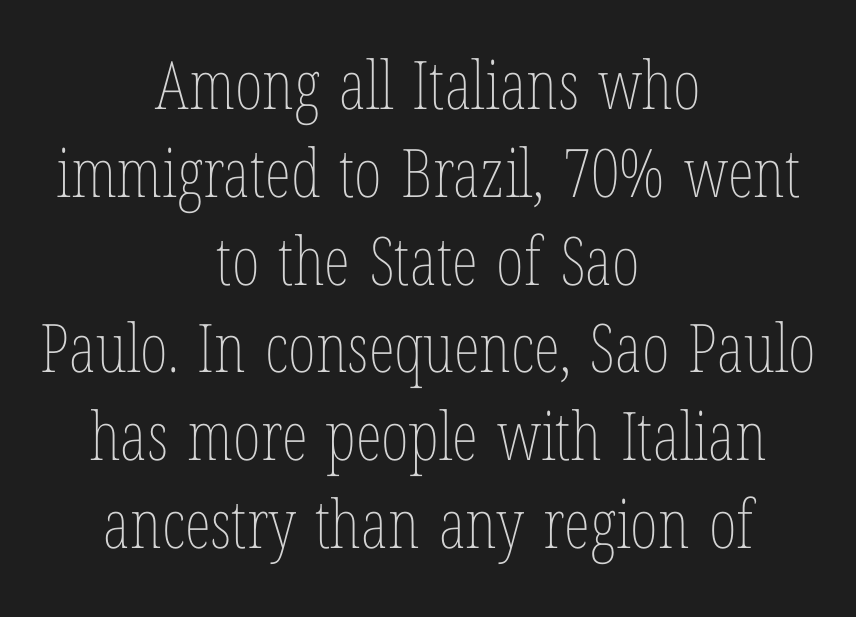
Honestly, the letter spacing is just normal — you wouldn't notice it. These lines are rendered in a variable-pitch font. The typesetter chose a symmetrical, centered arrangement here. The leading is moderate, giving the passage an even texture.
